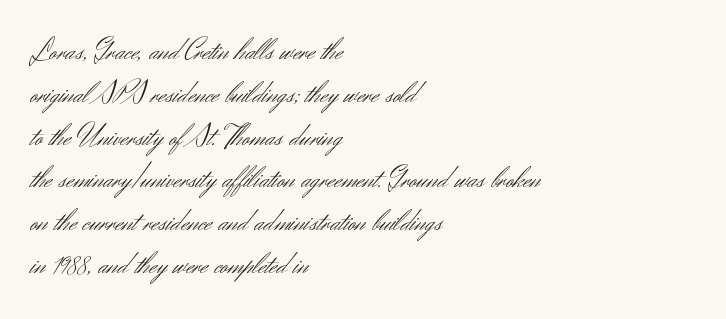
Q: Is the text bold? A: No.
Q: Is the text italic (slanted)? A: Yes.
Q: Is the typeface a serif or a sans-serif typeface? A: Sans-serif.
Q: Is the text underlined? A: No.
Q: How is the paragraph aligned? A: Left-aligned.
Q: Is the spacing between letters normal or unusually wide? A: Normal.
Q: Is the spacing between lines tight, normal or loose? A: Normal.
Q: Width (condensed, normal, or wide)? A: Normal.
Q: Stroke contrast? A: Medium.
Q: x-height? A: Small.
Q: Monospaced? A: No.
